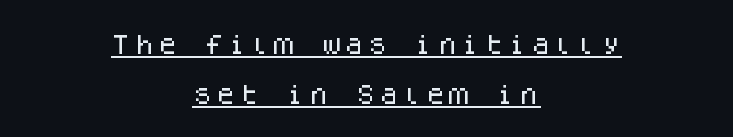
Is the block centered? Yes — each line is placed symmetrically about the middle. Notice the wide empty band between every row — that's loose leading. Compared with undecorated copy, this sample adds a rule below the words. This sample uses an upright cut, with every glyph sitting square on the baseline.
